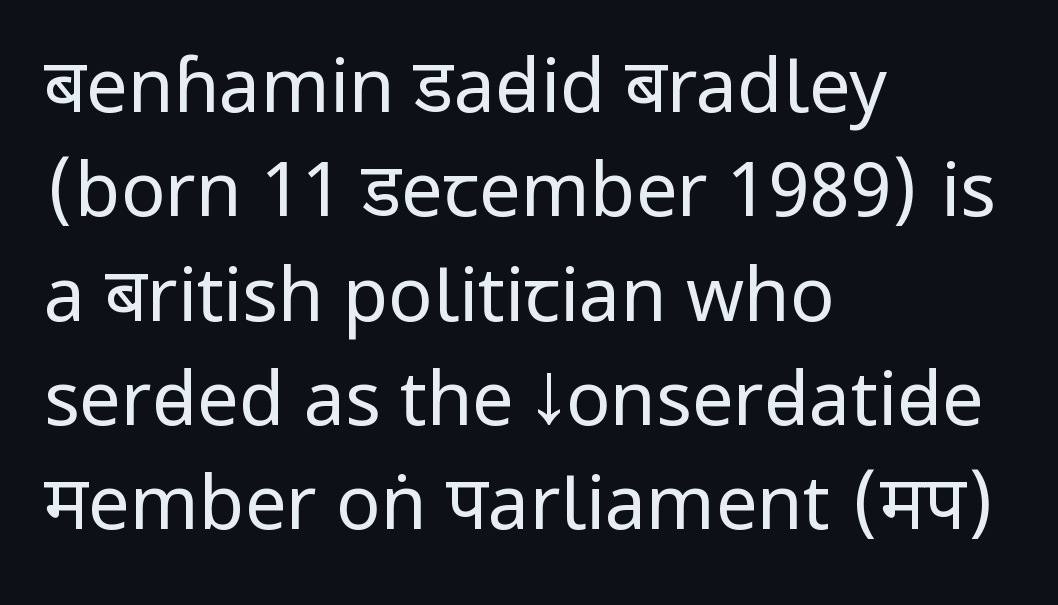
Q: Is the text bold? A: No.
Q: Is the text italic (slanted)? A: No, it is upright.
Q: Is the typeface a serif or a sans-serif typeface? A: Sans-serif.
Q: Is the text underlined? A: No.
Q: How is the paragraph aligned? A: Left-aligned.
Q: Is the spacing between letters normal or unusually wide? A: Normal.
Q: Is the spacing between lines tight, normal or loose? A: Normal.
Q: Width (condensed, normal, or wide)? A: Condensed.
Q: Stroke contrast? A: Low.
